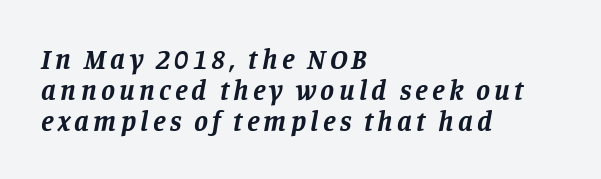
{"serif": "yes", "italic": "yes", "lean": "right", "slant_degrees": 11, "bold": "yes", "weight": "bold", "width": "normal", "stroke_contrast": "low", "x_height": "large", "monospaced": "no", "underline": "no", "align": "left", "line_spacing": "tight", "line_spacing_ratio": 1.1, "glyph_px": 28}
